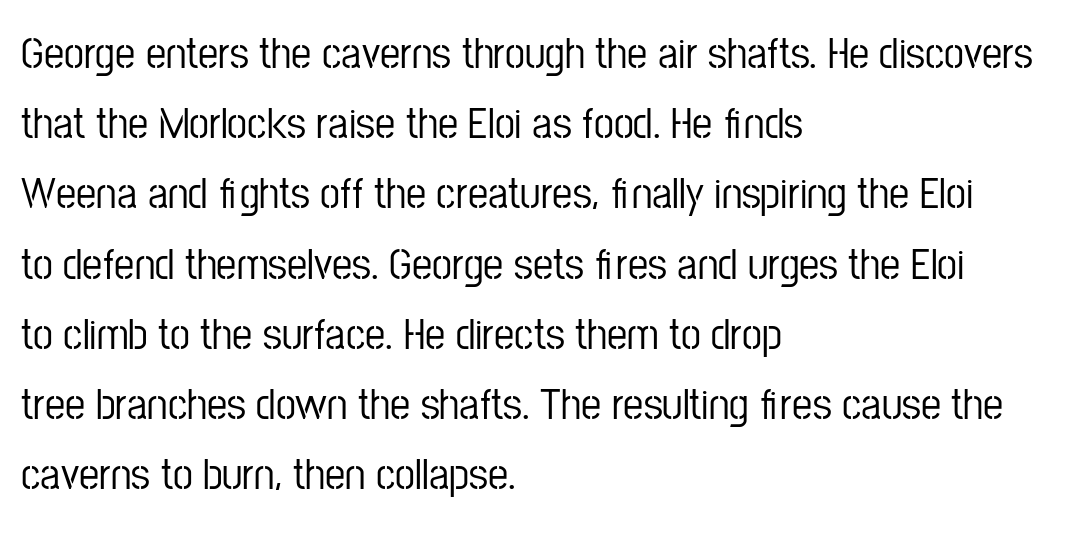
The image shows 45 px condensed sans-serif type, upright; set left-aligned, normal line spacing (1.56x), normal letter spacing, not underlined; low stroke contrast and a medium x-height.
